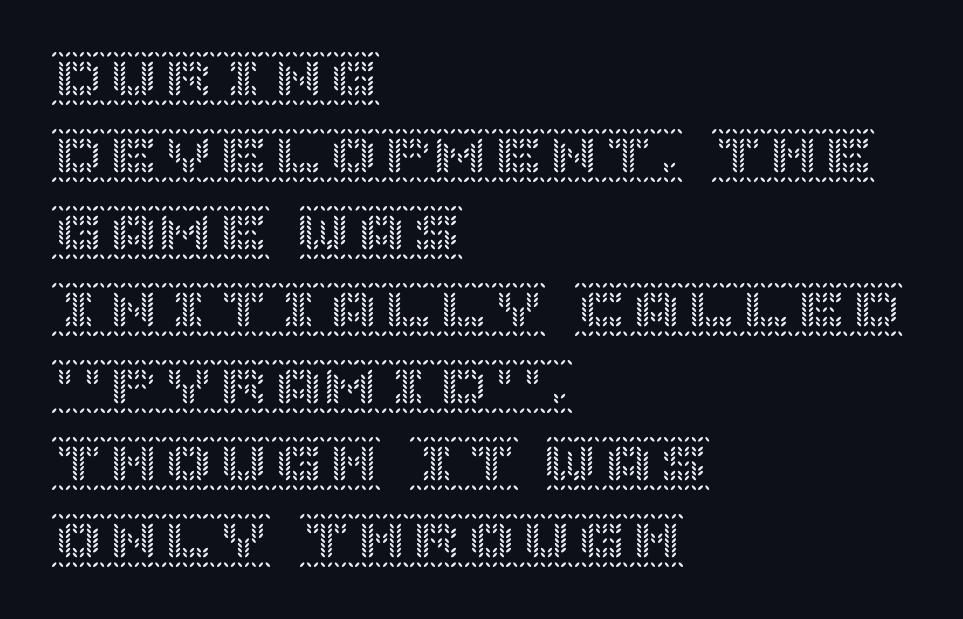
The image shows 55 px text type, upright; set left-aligned, normal line spacing (1.4x), normal letter spacing, not underlined; a large x-height.
